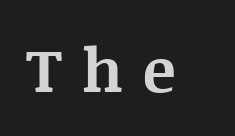
The face used here has the dense, thick strokes of a bold. The text was rendered using a seriffed face with decorative stroke endings. The rendering uses natural spacing where letterforms have individual widths. Words float on clear page, feet unadorned. A typesetter would mark this as roman, not italic. Look at the tracking — it's clearly loosened, letters drifting apart.
